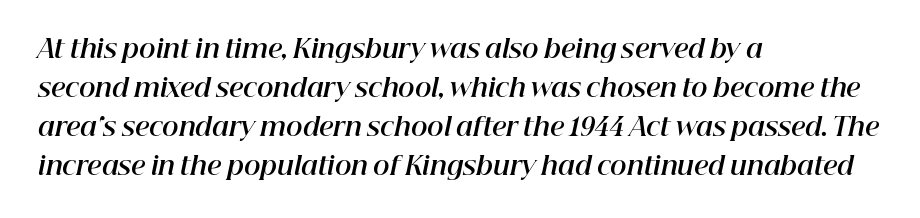
The image shows 25 px bold type, italic (leaning right); set left-aligned, normal line spacing (1.56x), normal letter spacing, not underlined.
